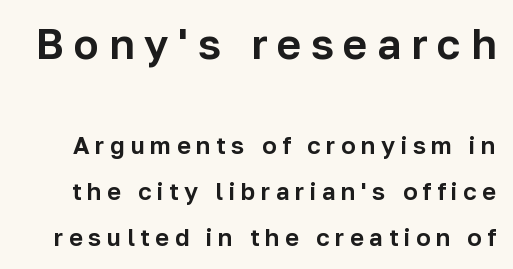
The image shows 42 px sans-serif type, upright; set loose line spacing (1.9x), unusually wide letter spacing (+0.23 em), not underlined; the first (top) block is 1.75x larger; low stroke contrast and a medium x-height.
